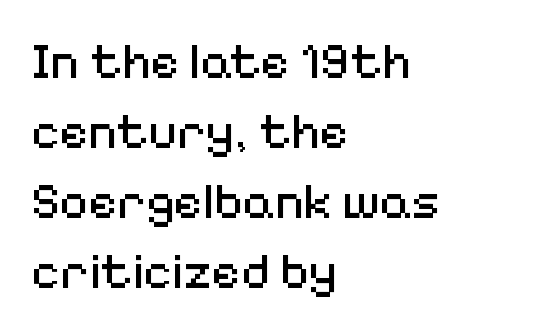
Italic: no, the glyphs are upright roman. The designer went with a sans here, leaving each stem footless. Weight: regular or lighter. Rows of type keep a routine distance in the vertical direction. The lines are quadded left. Default kerning and tracking; the words read as compact shapes.
